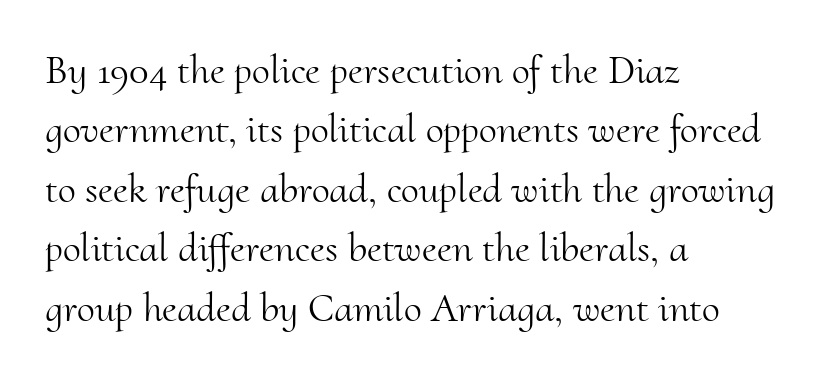
Each stroke keeps to a modest, everyday thickness or less. Reading down the column, the eye jumps a familiar distance to each next line. The face used here is rendered with its standard letterfit. Designer's note — italics off, roman on. Spacing verdict: proportional, widths tailored to each character.
